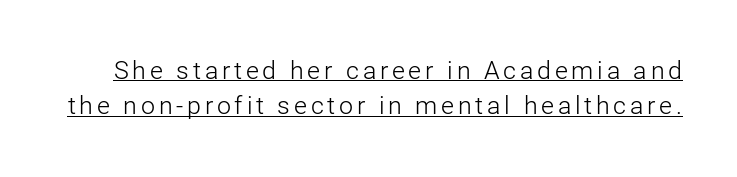
The image shows 25 px text type, upright; set normal line spacing (1.42x), underlined.
